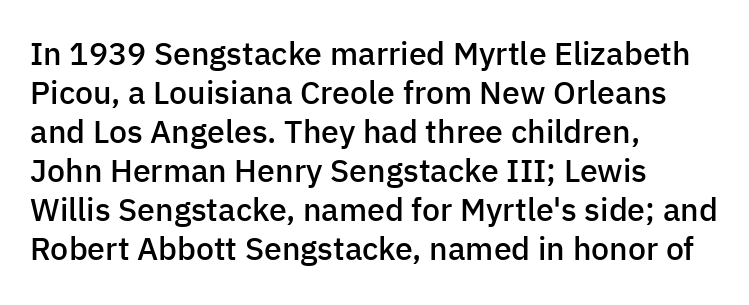
The image shows 32 px semibold sans-serif type, upright; set left-aligned, line spacing 1.22x, normal letter spacing, not underlined; low stroke contrast and a medium x-height.
